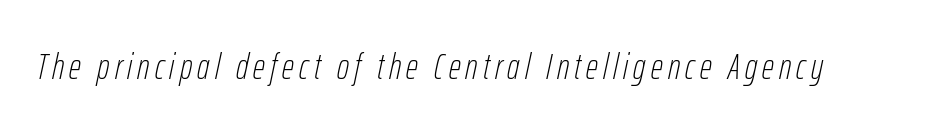
{"italic": "yes", "lean": "right", "slant_degrees": 12, "bold": "no", "weight": "thin", "width": "condensed", "stroke_contrast": "low", "x_height": "medium", "monospaced": "no", "underline": "no", "glyph_px": 37}
